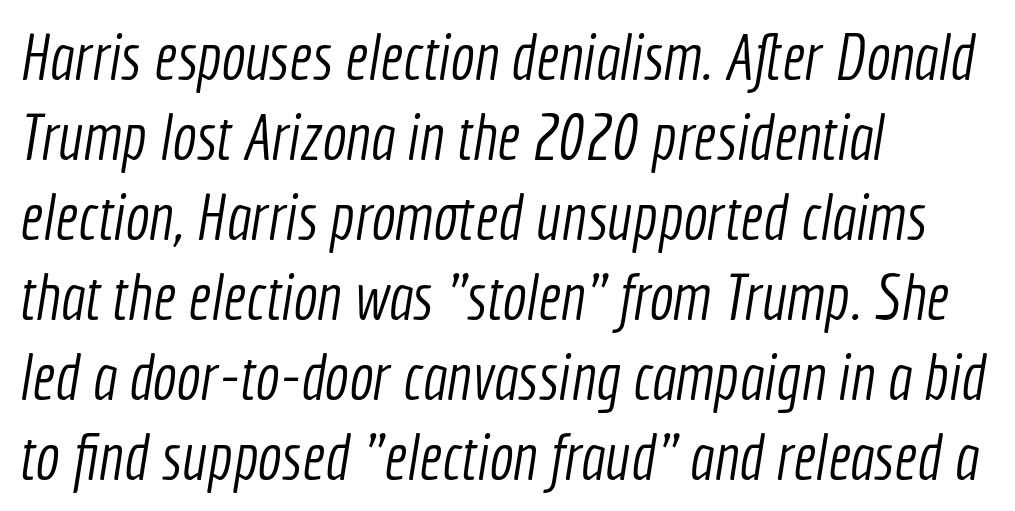
The image shows 65 px light, condensed sans-serif type; set left-aligned, line spacing 1.23x, normal letter spacing, not underlined; a medium x-height.
